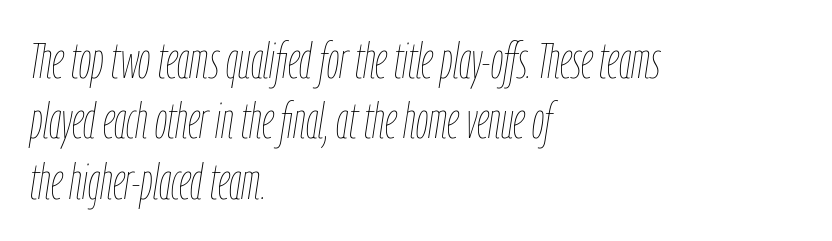
Q: Is the text bold? A: No.
Q: Is the text italic (slanted)? A: Yes, it leans right by about 9 degrees.
Q: Is the text underlined? A: No.
Q: How is the paragraph aligned? A: Left-aligned.
Q: Is the spacing between letters normal or unusually wide? A: Normal.
Q: Width (condensed, normal, or wide)? A: Condensed.
Q: Stroke contrast? A: Low.
Q: x-height? A: Medium.
Q: Monospaced? A: No.
